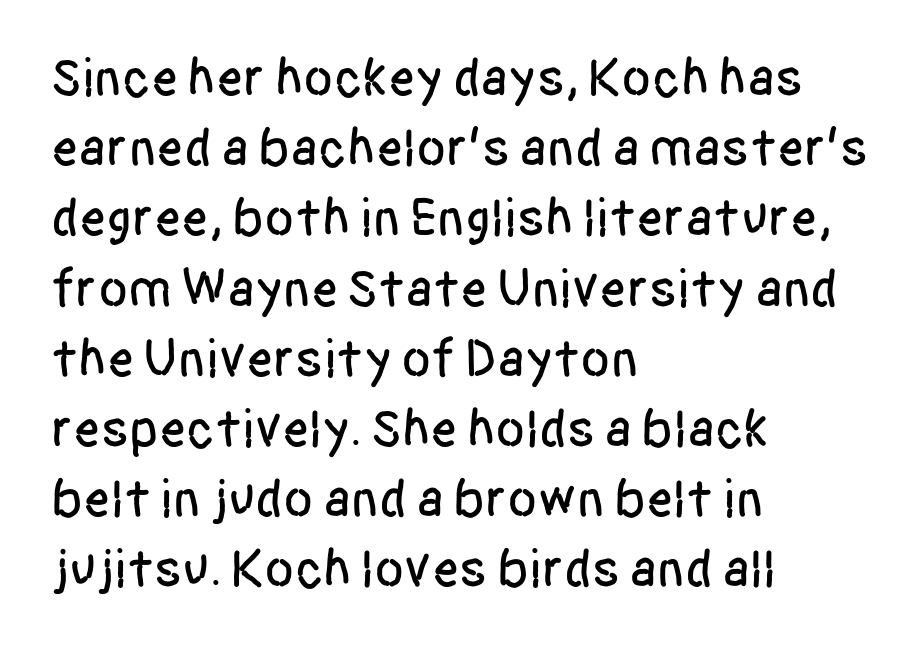
{"serif": "no", "italic": "no", "width": "condensed", "stroke_contrast": "low", "x_height": "large", "monospaced": "no", "underline": "no", "align": "left", "line_spacing": "normal", "line_spacing_ratio": 1.3, "letter_spacing": "normal", "letter_spacing_em": 0.0, "glyph_px": 54}
